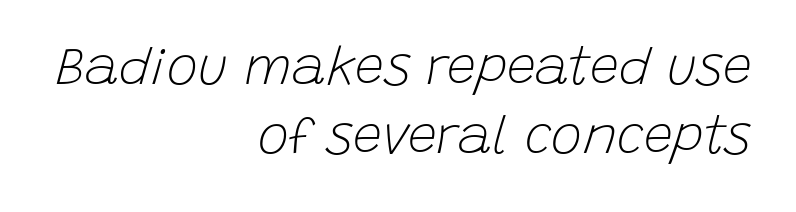
Q: Is the text bold? A: No.
Q: Is the text italic (slanted)? A: Yes, it leans right by about 15 degrees.
Q: Is the text underlined? A: No.
Q: How is the paragraph aligned? A: Right-aligned.
Q: Is the spacing between letters normal or unusually wide? A: Normal.
Q: Is the spacing between lines tight, normal or loose? A: Normal.
Q: Width (condensed, normal, or wide)? A: Normal.
Q: Stroke contrast? A: Low.
Q: x-height? A: Large.
Q: Monospaced? A: No.
